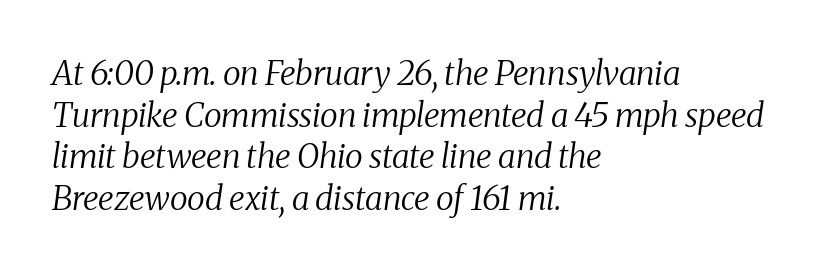
The image shows 33 px regular-weight serif type, italic (leaning right); set left-aligned, normal line spacing (1.26x), normal letter spacing, not underlined; medium stroke contrast and a medium x-height.
